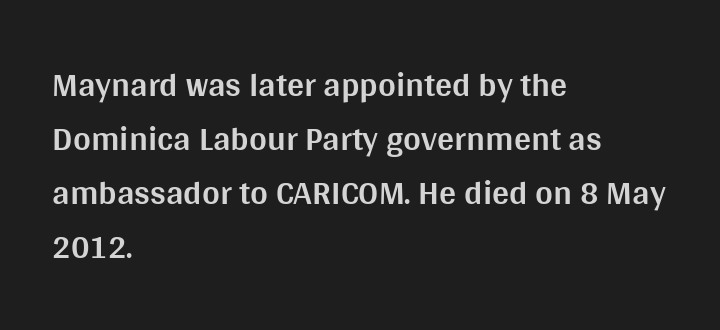
{"serif": "no", "italic": "no", "bold": "yes", "weight": "bold", "width": "normal", "stroke_contrast": "medium", "x_height": "large", "monospaced": "no", "underline": "no", "align": "left", "line_spacing": "normal", "line_spacing_ratio": 1.59, "letter_spacing": "normal", "letter_spacing_em": 0.0, "glyph_px": 34}
